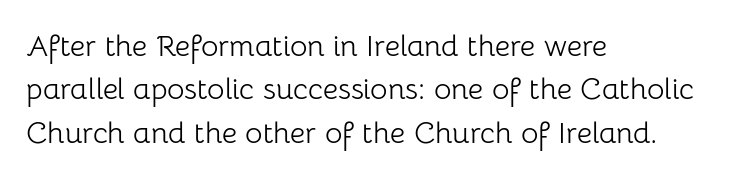
The image shows 30 px light sans-serif type, upright; set left-aligned, normal line spacing (1.45x), normal letter spacing, not underlined; low stroke contrast and a medium x-height.
